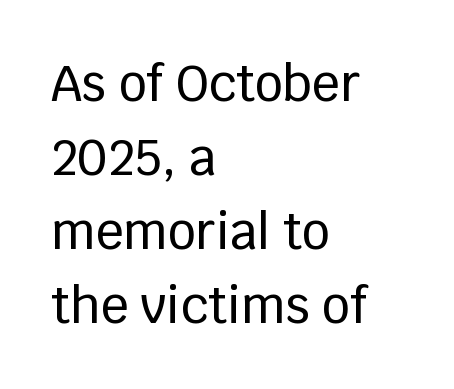
The image shows 49 px sans-serif type, upright; set left-aligned, normal line spacing (1.51x), normal letter spacing, not underlined; low stroke contrast and a large x-height.
